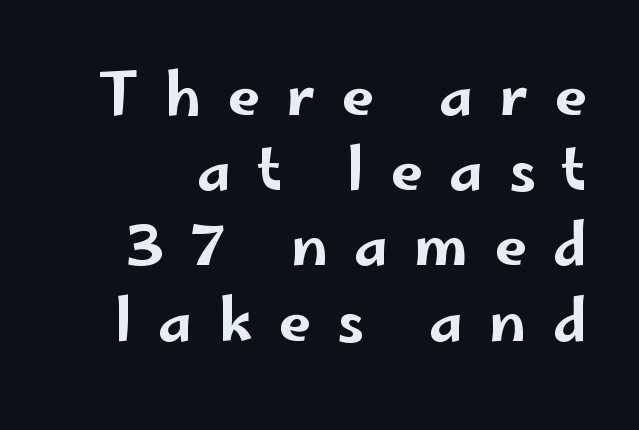
The image shows 57 px wide sans-serif type, upright; set normal line spacing (1.32x), unusually wide letter spacing (+0.46 em), not underlined; low stroke contrast and a small x-height.
